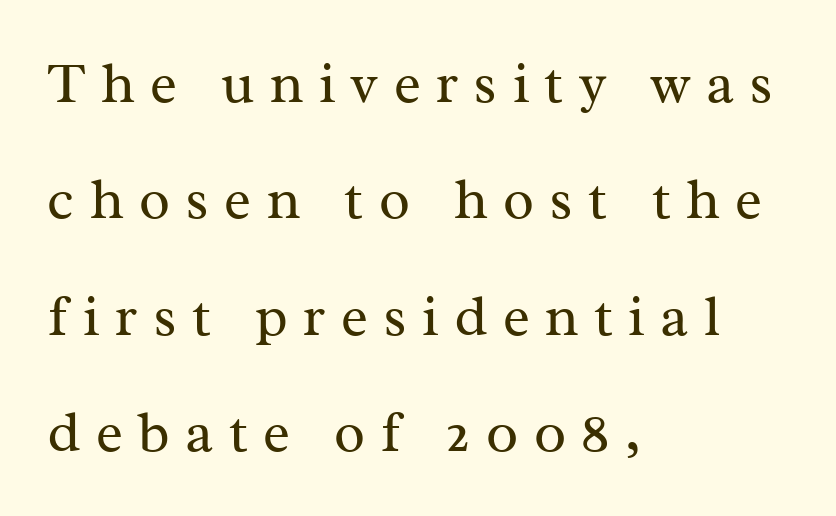
{"serif": "yes", "italic": "no", "bold": "no", "weight": "regular", "width": "normal", "stroke_contrast": "medium", "x_height": "medium", "monospaced": "no", "underline": "no", "align": "left", "line_spacing": "loose", "line_spacing_ratio": 2.04, "letter_spacing": "wide", "letter_spacing_em": 0.27, "glyph_px": 57}
